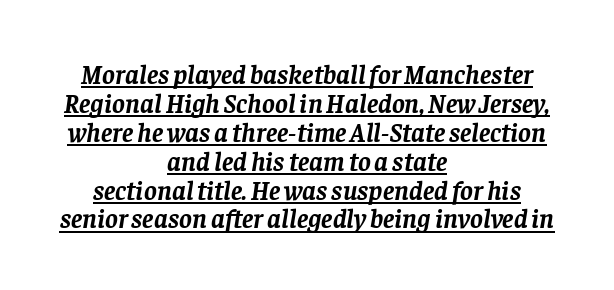
Does a line run under the words? Yes, clearly. Between one letter and the next there's only the usual sliver of space. The sample has been set heavy, in full bold. The passage shown leans; its letterforms are oblique. The setting favours the middle, as headings and verse often do.
